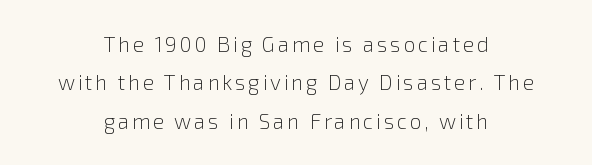
The image shows 21 px text type, upright; set centered, line spacing 1.83x, not underlined.
